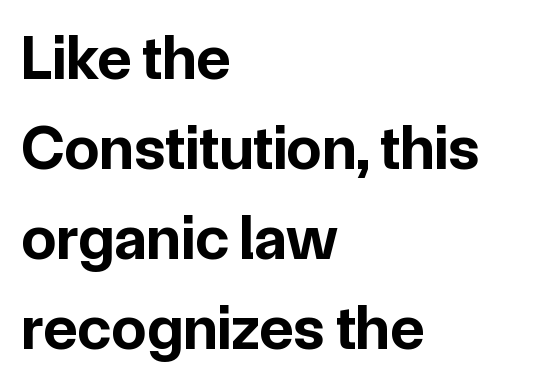
{"serif": "no", "italic": "no", "bold": "yes", "weight": "bold", "width": "normal", "stroke_contrast": "low", "x_height": "medium", "monospaced": "no", "underline": "no", "align": "left", "line_spacing": "normal", "line_spacing_ratio": 1.43, "letter_spacing": "normal", "letter_spacing_em": 0.0, "glyph_px": 63}
